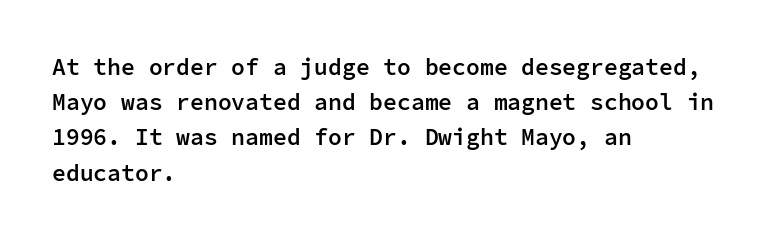
The image shows 23 px text type, upright; set left-aligned, normal line spacing (1.53x), normal letter spacing, not underlined.
